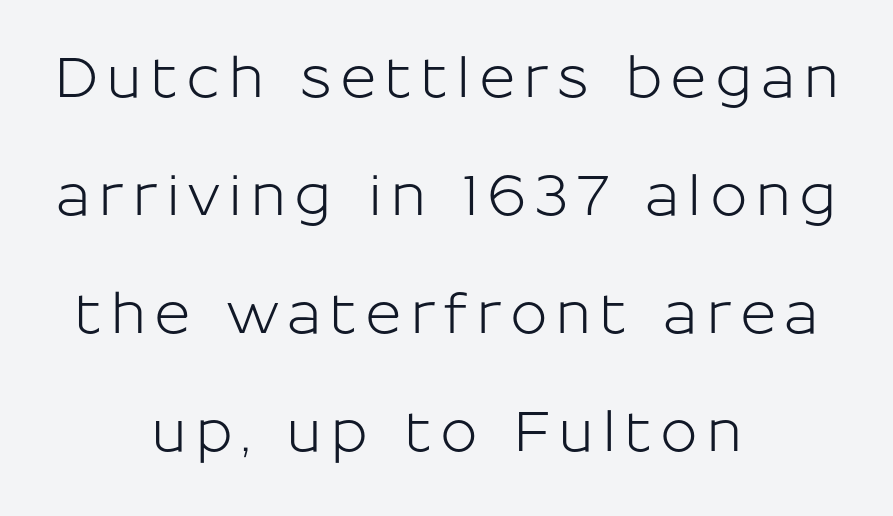
{"serif": "no", "italic": "no", "width": "normal", "stroke_contrast": "low", "x_height": "medium", "monospaced": "no", "underline": "no", "align": "center", "line_spacing": "loose", "line_spacing_ratio": 2.11, "glyph_px": 56}
